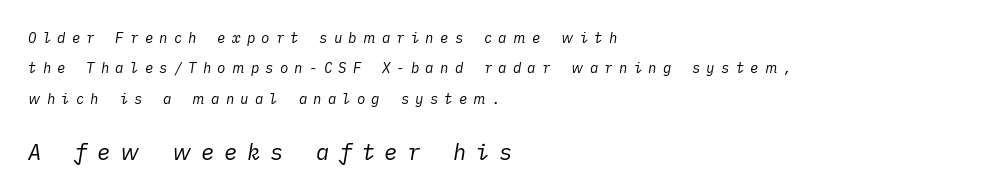
{"italic": "yes", "lean": "right", "slant_degrees": 10, "bold": "no", "underline": "no", "align": "left", "line_spacing": "loose", "line_spacing_ratio": 2.17, "letter_spacing": "wide", "letter_spacing_em": 0.44, "larger_block": "second", "size_ratio": 1.57, "glyph_px": 22}
